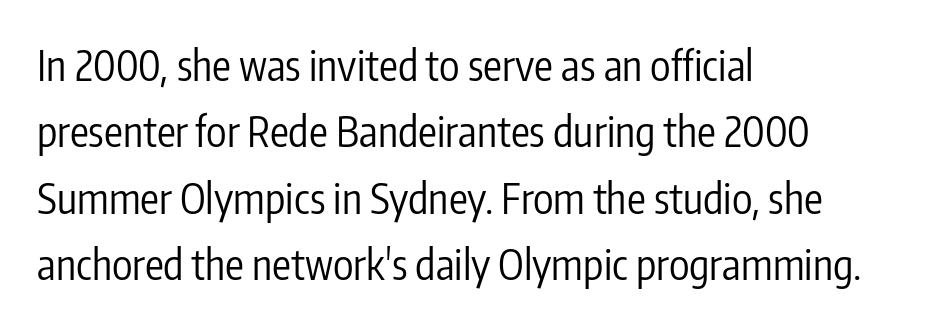
To sum up the face: it is a sans, with no serifs. Does the leading feel generous? No, just average. The glyphs are unaccompanied by any horizontal stroke below them. No extra ink here — the face is not bold. Line beginnings align vertically; line endings do not.
